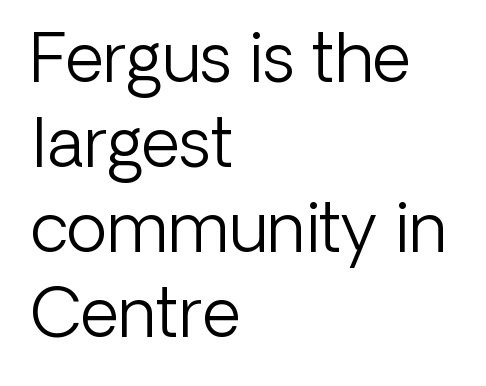
Q: Is the text bold? A: No.
Q: Is the text italic (slanted)? A: No, it is upright.
Q: Is the typeface a serif or a sans-serif typeface? A: Sans-serif.
Q: Is the text underlined? A: No.
Q: How is the paragraph aligned? A: Left-aligned.
Q: Is the spacing between letters normal or unusually wide? A: Normal.
Q: Is the spacing between lines tight, normal or loose? A: Normal.
Q: Width (condensed, normal, or wide)? A: Normal.
Q: Stroke contrast? A: Low.
Q: x-height? A: Medium.
Q: Monospaced? A: No.
